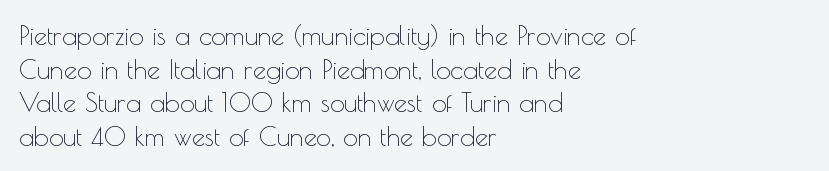
Interline gaps are of average width in this sample. In terms of posture, this sample is upright. Teacher's note: observe the even left margin — that is flush-left alignment. The cut favours lightness, reaching ordinary text weight at its darkest.
